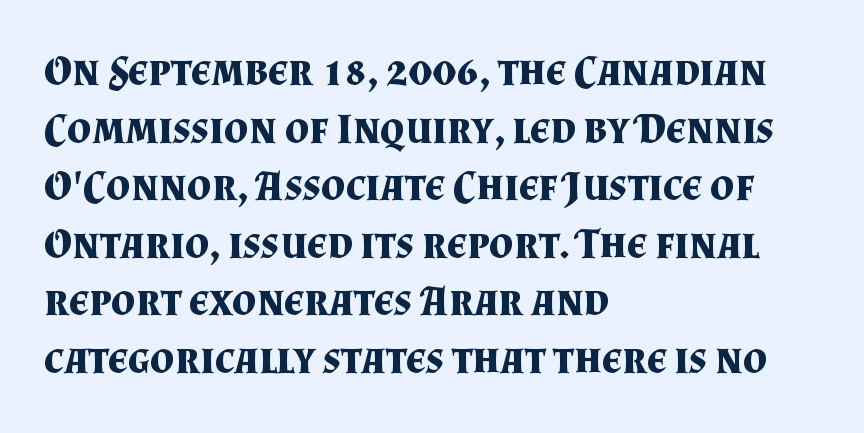
Q: Is the text bold? A: Yes.
Q: Is the text italic (slanted)? A: No, it is upright.
Q: Is the typeface a serif or a sans-serif typeface? A: Serif.
Q: Is the text underlined? A: No.
Q: How is the paragraph aligned? A: Left-aligned.
Q: Is the spacing between letters normal or unusually wide? A: Normal.
Q: Is the spacing between lines tight, normal or loose? A: Normal.
Q: Width (condensed, normal, or wide)? A: Normal.
Q: Stroke contrast? A: Medium.
Q: x-height? A: Small.
Q: Monospaced? A: No.
